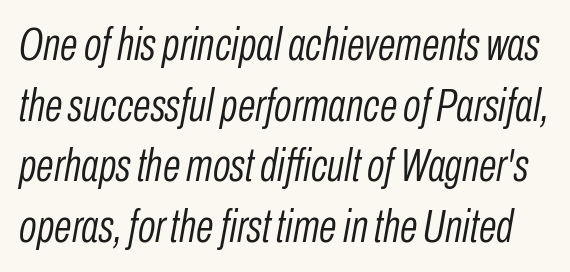
{"italic": "yes", "lean": "right", "slant_degrees": 10, "bold": "no", "weight": "light", "width": "condensed", "stroke_contrast": "low", "x_height": "medium", "monospaced": "no", "underline": "no", "line_spacing": "normal", "line_spacing_ratio": 1.32, "letter_spacing": "normal", "letter_spacing_em": 0.0, "glyph_px": 46}
